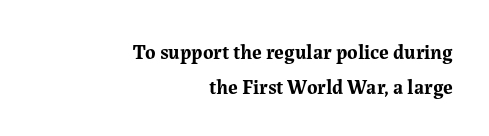
The image shows 20 px bold type, upright; set right-aligned, line spacing 1.74x, normal letter spacing, not underlined.
